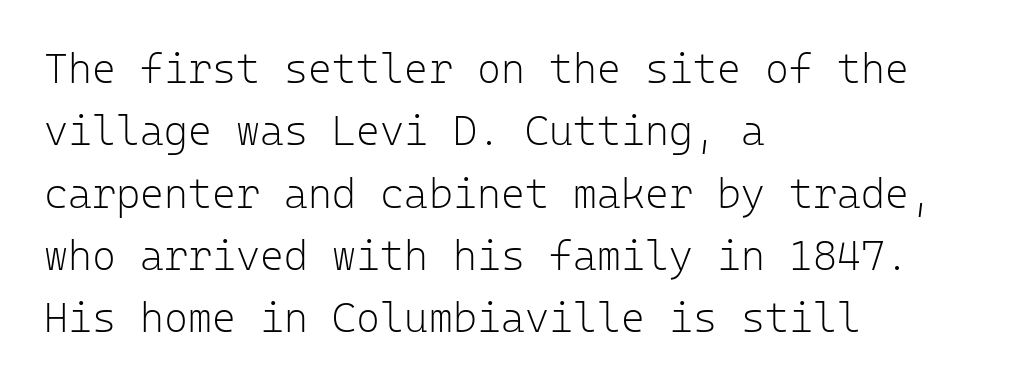
Caption: standard tracking, unaltered. Counters stay open thanks to moderate or lighter strokes. Note: no serifs on the glyphs. Unmarked baselines from the first word to the last.
